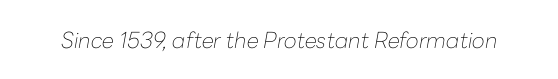
Q: Is the text bold? A: No.
Q: Is the text italic (slanted)? A: Yes, it leans right by about 10 degrees.
Q: Is the text underlined? A: No.
Q: Is the spacing between letters normal or unusually wide? A: Normal.
